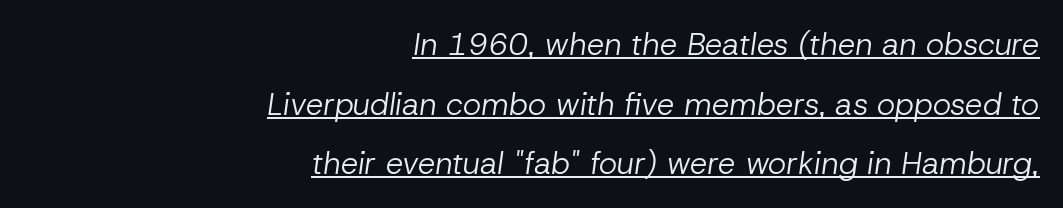
Compared with undecorated copy, this sample adds a rule below the words. Varying glyph widths throughout — classic text-font behaviour. Vertical spacing — loose. The font is comparable to plain body text, perhaps lighter. Quick note: italic. Which margin do the lines hug? The right one — the left edge is uneven.
